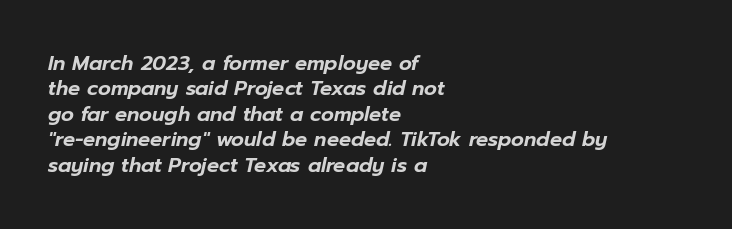
The image shows 20 px text type, italic (leaning right); set left-aligned, normal line spacing (1.27x), normal letter spacing, not underlined.
